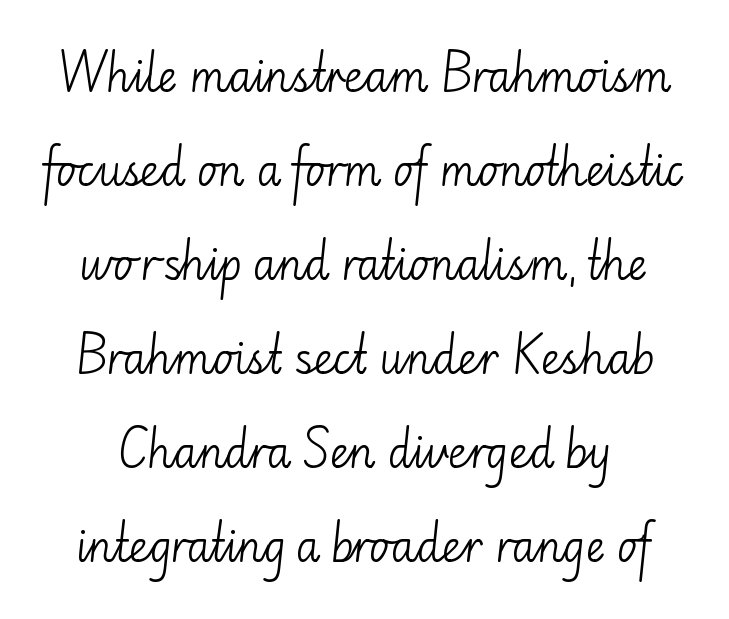
{"serif": "no", "bold": "no", "weight": "light", "width": "normal", "stroke_contrast": "low", "x_height": "small", "monospaced": "no", "underline": "no", "line_spacing": "loose", "line_spacing_ratio": 2.24, "letter_spacing": "normal", "letter_spacing_em": 0.0, "glyph_px": 42}
